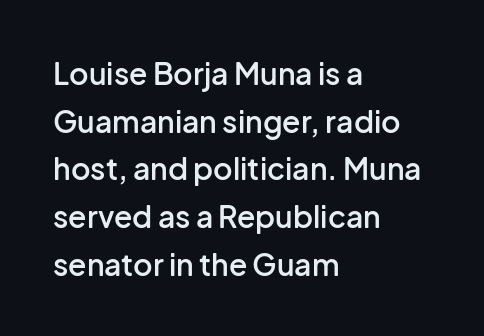
This sample has the flowing, uneven cadence of proportional lettering. Interline gaps are of average width in this sample. The letterforms sit shoulder to shoulder at normal distance. Unlike italic type, these characters show no tilt at all. Underlining? Definitely not there.
